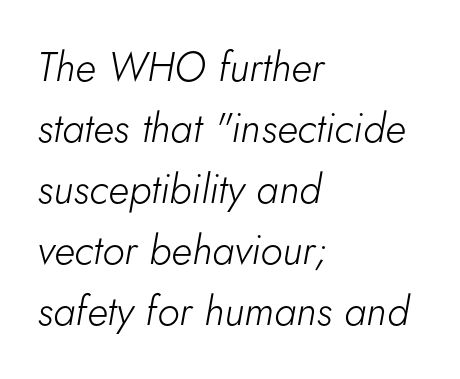
Is the block centered? No — it sits flush against the left margin. Note the varied advance widths — an 'i' is clearly narrower than an 'm'. Interline gaps are of average width in this sample. Honestly, the letter spacing is just normal — you wouldn't notice it. The typography opts for an oblique posture over an upright one.
